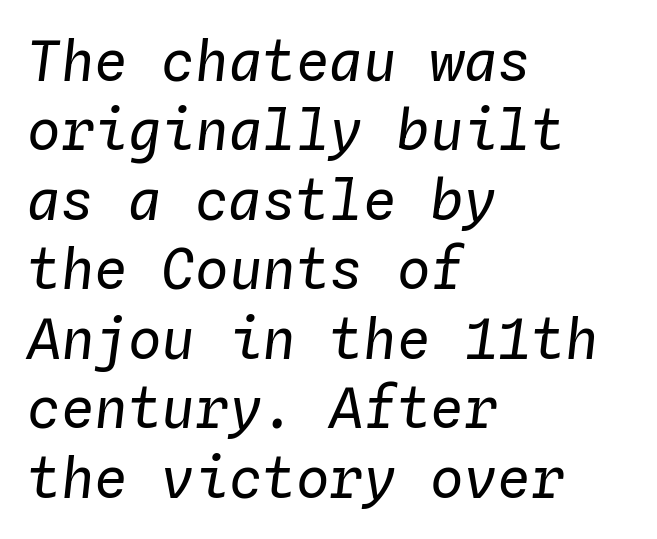
The letterforms sit shoulder to shoulder at normal distance. The face used here is monospaced, like something from a code editor. Stem width sits at or under what a default text font uses. The specimen reads as italic at a glance. Horizontal alignment here is leftward, the default for most running prose.
